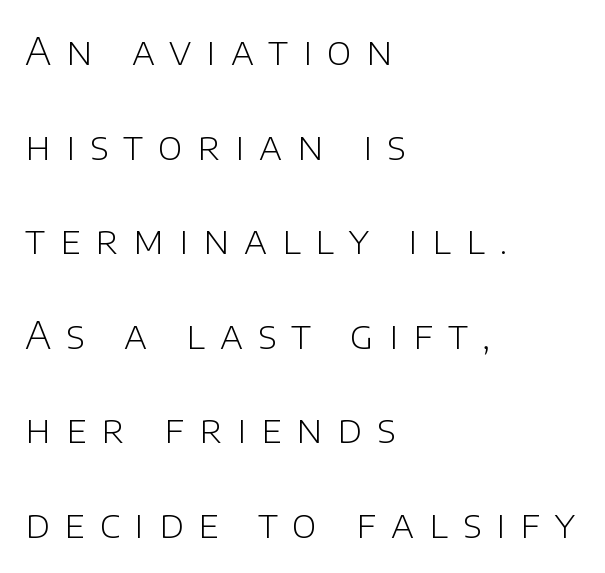
Q: Is the text bold? A: No.
Q: Is the text italic (slanted)? A: No, it is upright.
Q: Is the typeface a serif or a sans-serif typeface? A: Sans-serif.
Q: Is the text underlined? A: No.
Q: How is the paragraph aligned? A: Left-aligned.
Q: Is the spacing between letters normal or unusually wide? A: Unusually wide.
Q: Is the spacing between lines tight, normal or loose? A: Loose.
Q: Width (condensed, normal, or wide)? A: Normal.
Q: Stroke contrast? A: Low.
Q: x-height? A: Large.
Q: Monospaced? A: No.
